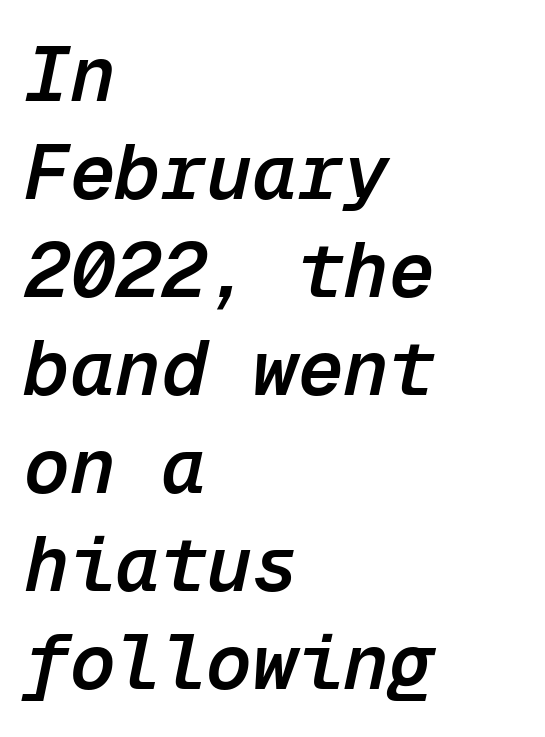
Do the characters align in a grid? Yes, the font is monospaced. Typesetter's note: demi weight, one step under bold. A classic flush-left, rag-right setting is used for this passage. The glyphs are unaccompanied by any horizontal stroke below them. Observe the lean: these are italic letterforms. Each new line begins a customary step beneath the previous one.
